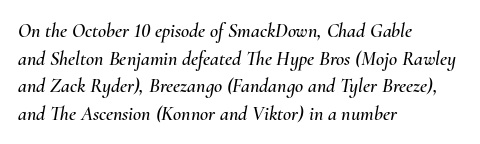
Q: Is the text italic (slanted)? A: Yes, it leans right by about 10 degrees.
Q: Is the text underlined? A: No.
Q: How is the paragraph aligned? A: Left-aligned.
Q: Is the spacing between letters normal or unusually wide? A: Normal.
Q: Is the spacing between lines tight, normal or loose? A: Normal.
